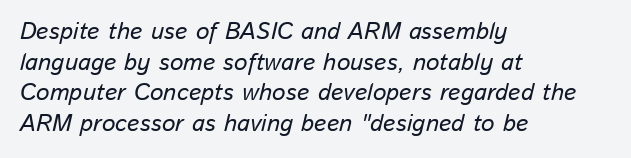
The image shows 24 px text type, italic (leaning right); set left-aligned, normal line spacing (1.28x), normal letter spacing, not underlined.
